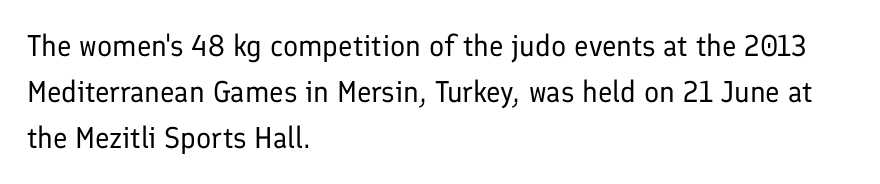
Q: Is the text bold? A: No.
Q: Is the text italic (slanted)? A: No, it is upright.
Q: Is the typeface a serif or a sans-serif typeface? A: Sans-serif.
Q: Is the text underlined? A: No.
Q: How is the paragraph aligned? A: Left-aligned.
Q: Is the spacing between letters normal or unusually wide? A: Normal.
Q: Is the spacing between lines tight, normal or loose? A: Normal.
Q: Width (condensed, normal, or wide)? A: Normal.
Q: Stroke contrast? A: Low.
Q: x-height? A: Medium.
Q: Monospaced? A: No.
